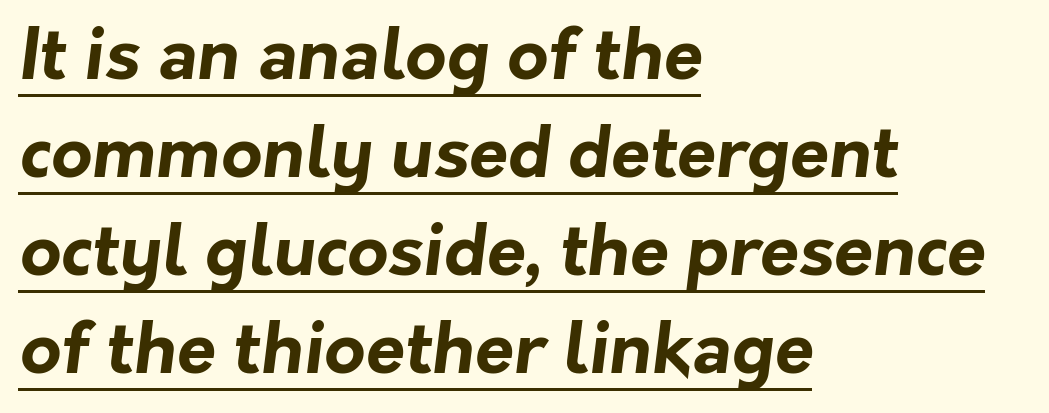
{"serif": "no", "bold": "yes", "weight": "bold", "width": "normal", "stroke_contrast": "low", "x_height": "medium", "monospaced": "no", "underline": "yes", "align": "left", "line_spacing": "normal", "line_spacing_ratio": 1.38, "letter_spacing": "normal", "letter_spacing_em": 0.0, "glyph_px": 71}
